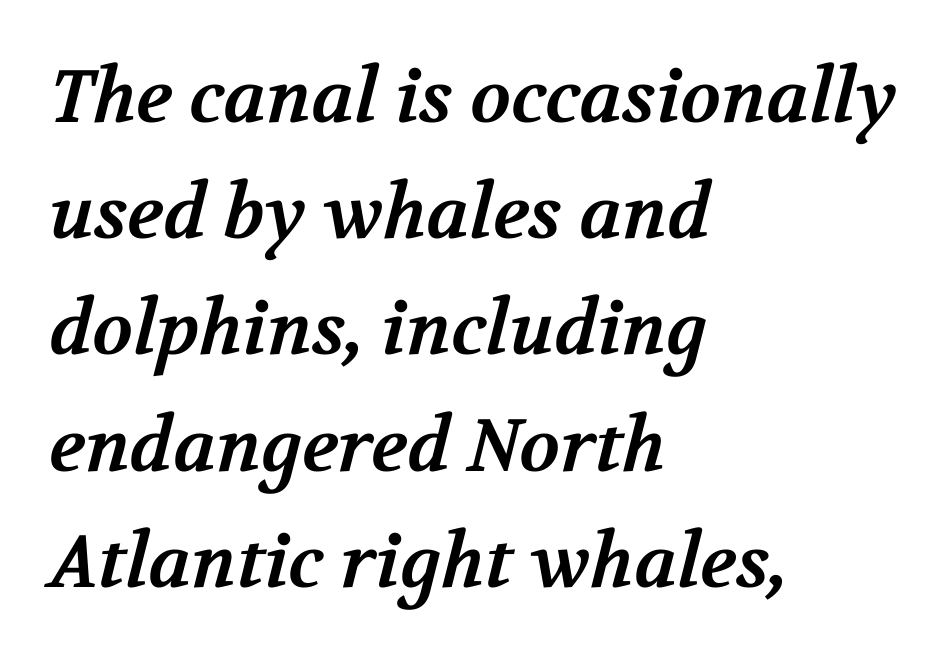
{"serif": "yes", "bold": "yes", "weight": "bold", "width": "normal", "stroke_contrast": "medium", "x_height": "medium", "monospaced": "no", "underline": "no", "align": "left", "line_spacing": "normal", "line_spacing_ratio": 1.57, "letter_spacing": "normal", "letter_spacing_em": 0.0, "glyph_px": 74}
